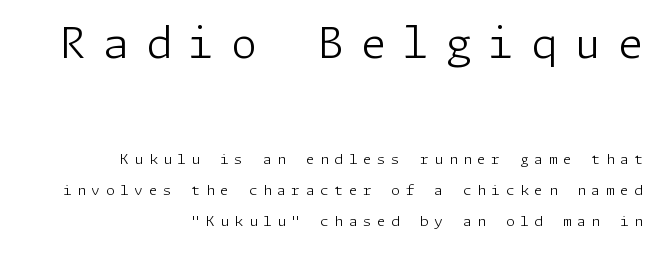
Serifs: no, the terminals of the letterforms are clean. Anything drawn beneath the words? Only blank space. The line-height multiplier appears high, well above default. Posture: upright roman. Compared with a flush-left layout, this one pins lines to the opposite, right side.
